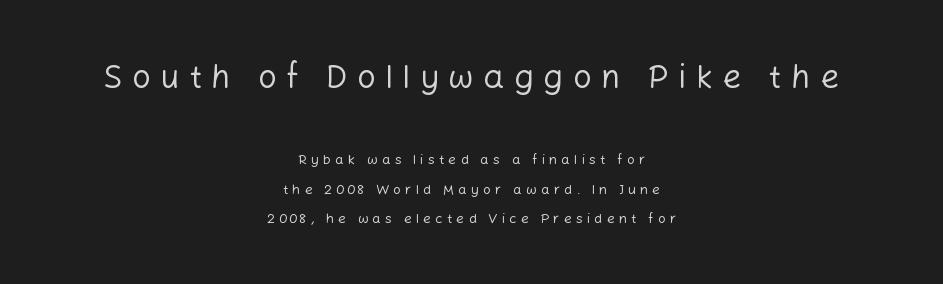
{"serif": "no", "italic": "no", "bold": "no", "weight": "regular", "width": "normal", "stroke_contrast": "low", "x_height": "medium", "monospaced": "no", "underline": "no", "align": "center", "line_spacing": "loose", "line_spacing_ratio": 2.13, "letter_spacing": "wide", "letter_spacing_em": 0.29, "larger_block": "first", "size_ratio": 2.36, "glyph_px": 33}
